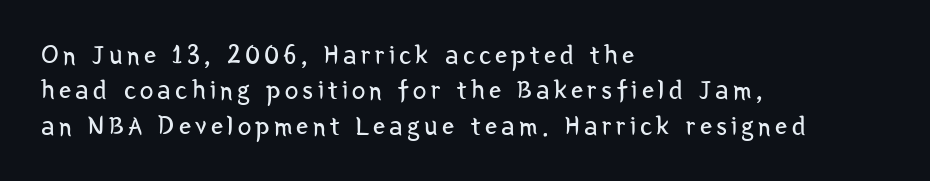
The image shows 27 px text type, upright; set left-aligned, normal line spacing (1.31x), not underlined.
